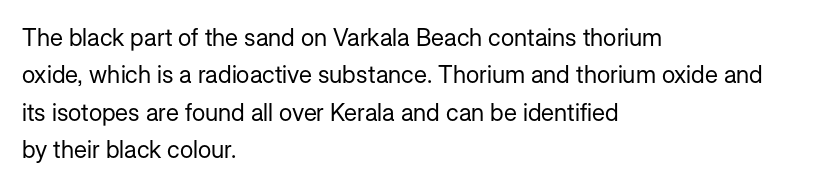
The image shows 24 px text type, upright; set left-aligned, normal line spacing (1.56x), normal letter spacing, not underlined.
